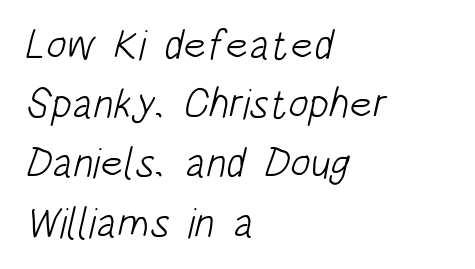
Q: Is the text bold? A: No.
Q: Is the typeface a serif or a sans-serif typeface? A: Sans-serif.
Q: Is the text underlined? A: No.
Q: How is the paragraph aligned? A: Left-aligned.
Q: Is the spacing between letters normal or unusually wide? A: Normal.
Q: Is the spacing between lines tight, normal or loose? A: Normal.
Q: Width (condensed, normal, or wide)? A: Condensed.
Q: Stroke contrast? A: Low.
Q: x-height? A: Large.
Q: Monospaced? A: No.
